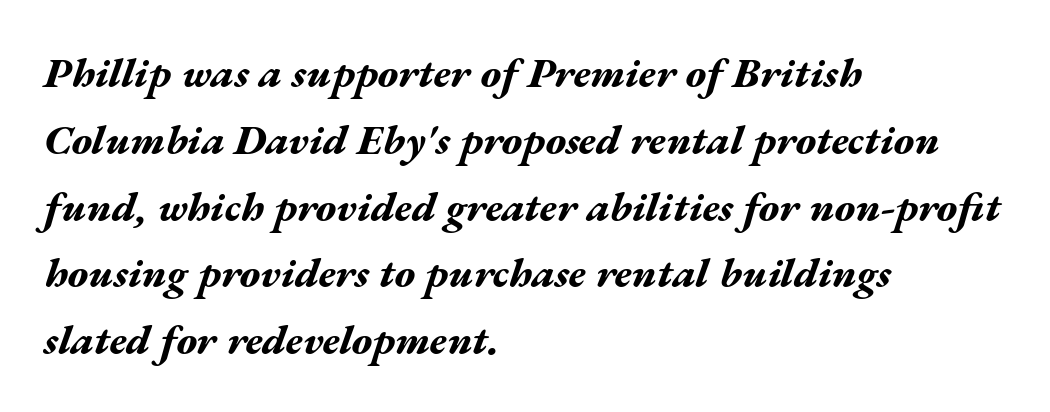
{"italic": "yes", "lean": "right", "slant_degrees": 17, "bold": "yes", "weight": "bold", "width": "wide", "stroke_contrast": "medium", "x_height": "medium", "monospaced": "no", "underline": "no", "align": "left", "line_spacing": "normal", "line_spacing_ratio": 1.59, "letter_spacing": "normal", "letter_spacing_em": 0.0, "glyph_px": 42}
